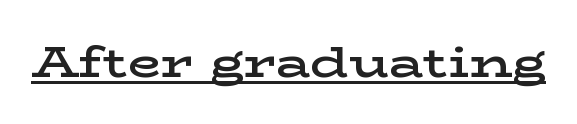
{"serif": "yes", "italic": "no", "bold": "semi", "weight": "semibold", "width": "wide", "stroke_contrast": "low", "x_height": "medium", "monospaced": "no", "underline": "yes", "letter_spacing": "normal", "letter_spacing_em": 0.0, "glyph_px": 43}
